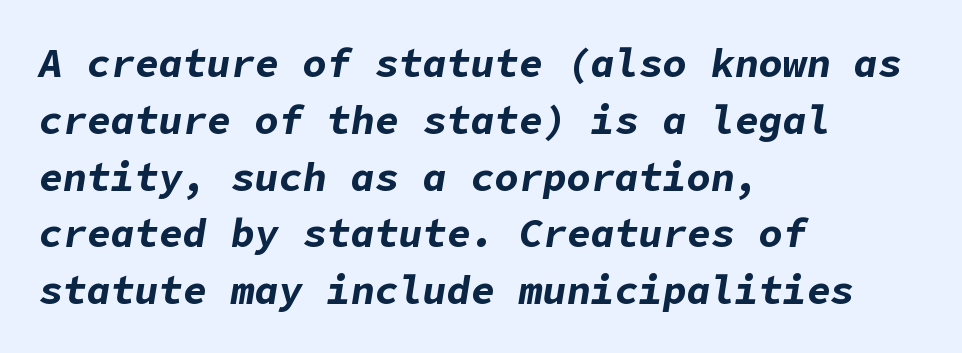
{"italic": "yes", "lean": "right", "slant_degrees": 9, "bold": "yes", "weight": "bold", "width": "normal", "stroke_contrast": "low", "x_height": "medium", "underline": "no", "align": "left", "line_spacing": "normal", "line_spacing_ratio": 1.42, "letter_spacing": "normal", "letter_spacing_em": 0.0, "glyph_px": 40}
